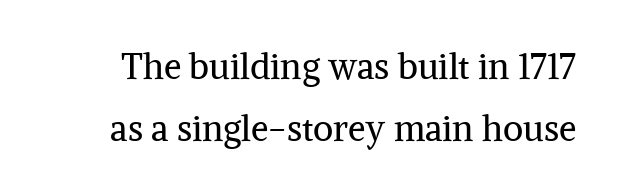
Q: Is the text bold? A: No.
Q: Is the text italic (slanted)? A: No, it is upright.
Q: Is the typeface a serif or a sans-serif typeface? A: Serif.
Q: Is the text underlined? A: No.
Q: Is the spacing between letters normal or unusually wide? A: Normal.
Q: Width (condensed, normal, or wide)? A: Normal.
Q: Stroke contrast? A: Medium.
Q: x-height? A: Medium.
Q: Monospaced? A: No.
